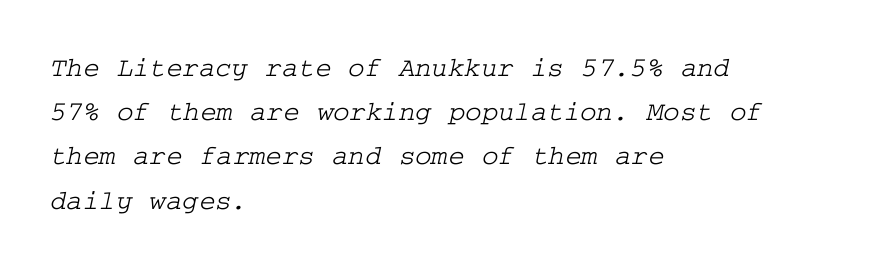
Does the leading feel generous? No, just average. Left-aligned paragraph, ragged on the right. Default kerning and tracking; the words read as compact shapes. A typesetter would label this face a serif. Just letters on the line, the space beneath them empty.
